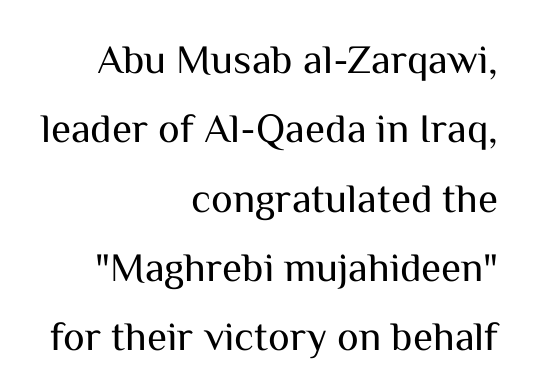
Underline: absent. Vertically, the passage feels balanced, rows spaced as you'd expect. The axis of the letterforms is exactly vertical. Nothing heavy about these letters — not bold at all. Each letter keeps its own natural width here, so spacing adapts to shape.
